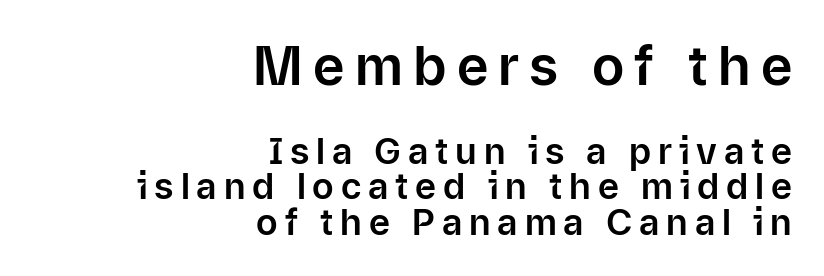
{"serif": "no", "italic": "no", "width": "normal", "stroke_contrast": "low", "x_height": "medium", "monospaced": "no", "underline": "no", "align": "right", "line_spacing": "tight", "line_spacing_ratio": 0.99, "larger_block": "first", "size_ratio": 1.5, "glyph_px": 54}
